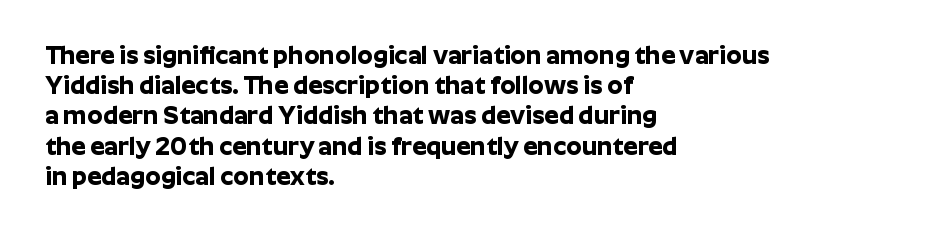
Q: Is the text bold? A: Yes.
Q: Is the text italic (slanted)? A: No, it is upright.
Q: Is the text underlined? A: No.
Q: How is the paragraph aligned? A: Left-aligned.
Q: Is the spacing between letters normal or unusually wide? A: Normal.
